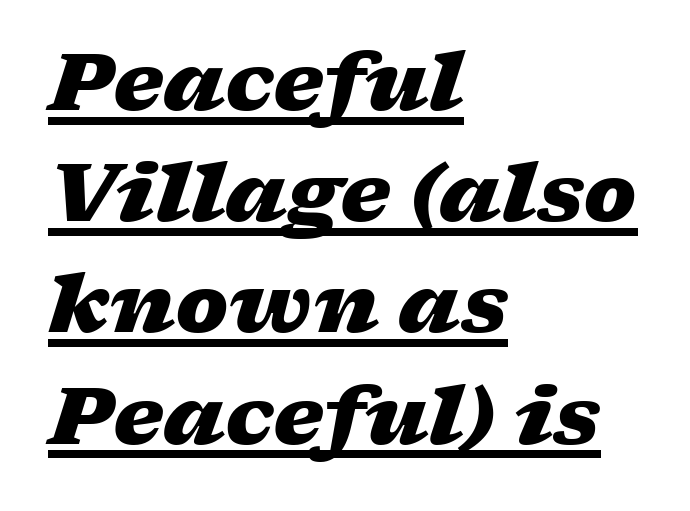
The image shows 80 px heavy, wide type, italic (leaning right); set left-aligned, normal line spacing (1.39x), normal letter spacing, underlined; low stroke contrast and a medium x-height.
